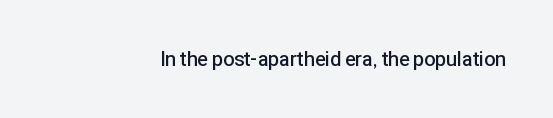
The image shows 20 px text type, upright; set normal letter spacing, not underlined.
